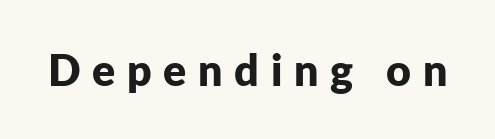
Q: Is the text bold? A: Yes.
Q: Is the text italic (slanted)? A: No, it is upright.
Q: Is the typeface a serif or a sans-serif typeface? A: Sans-serif.
Q: Is the text underlined? A: No.
Q: Is the spacing between letters normal or unusually wide? A: Unusually wide.
Q: Width (condensed, normal, or wide)? A: Normal.
Q: Stroke contrast? A: Low.
Q: x-height? A: Medium.
Q: Monospaced? A: No.
